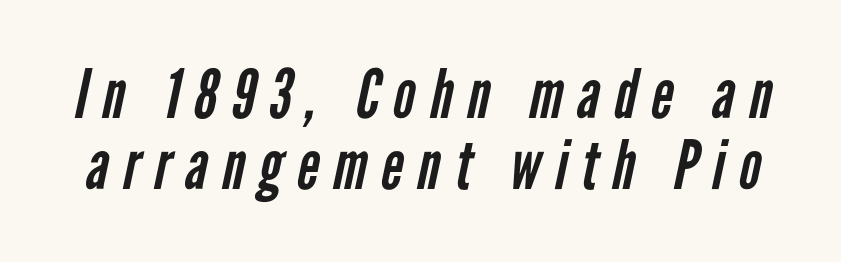
This sample has the flowing, uneven cadence of proportional lettering. Letterform terminals end flat and unadorned throughout the passage. The rendering inserts visible extra space after every character. The space directly below the letters is spotless. The line-height multiplier appears low, near solid setting. On a weight scale, this lands at 450 or below.
